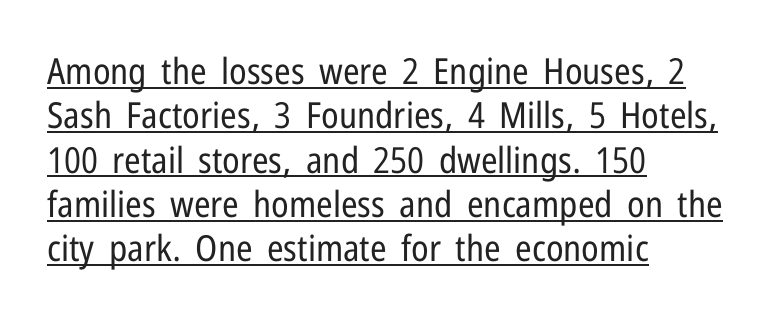
The image shows 36 px regular-weight, condensed sans-serif type, upright; set left-aligned, line spacing 1.23x, normal letter spacing, underlined; low stroke contrast and a medium x-height.
